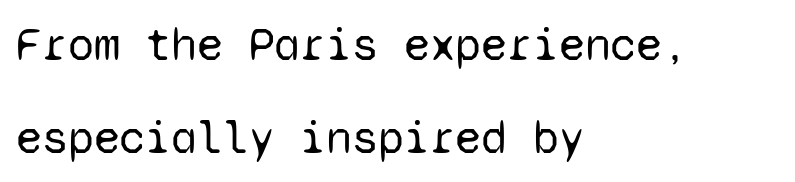
{"serif": "no", "italic": "no", "bold": "no", "weight": "regular", "width": "normal", "stroke_contrast": "low", "x_height": "medium", "monospaced": "yes", "underline": "no", "align": "left", "line_spacing": "loose", "line_spacing_ratio": 1.97, "letter_spacing": "normal", "letter_spacing_em": 0.0, "glyph_px": 47}
